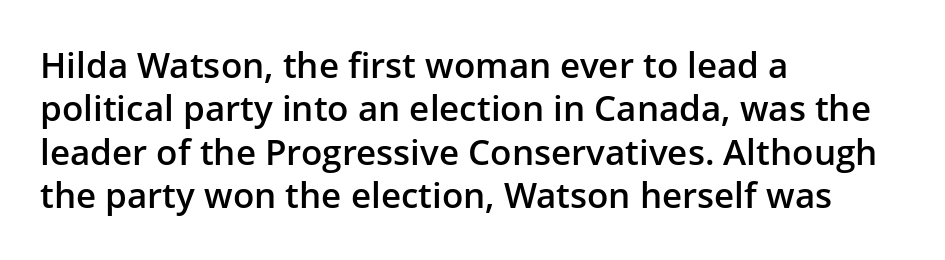
The image shows 35 px semibold sans-serif type, upright; set left-aligned, line spacing 1.24x, normal letter spacing, not underlined; low stroke contrast and a medium x-height.
